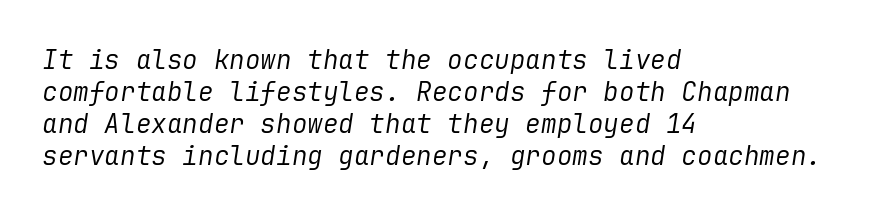
Q: Is the text bold? A: No.
Q: Is the text italic (slanted)? A: Yes, it leans right by about 9 degrees.
Q: Is the text underlined? A: No.
Q: How is the paragraph aligned? A: Left-aligned.
Q: Is the spacing between letters normal or unusually wide? A: Normal.
